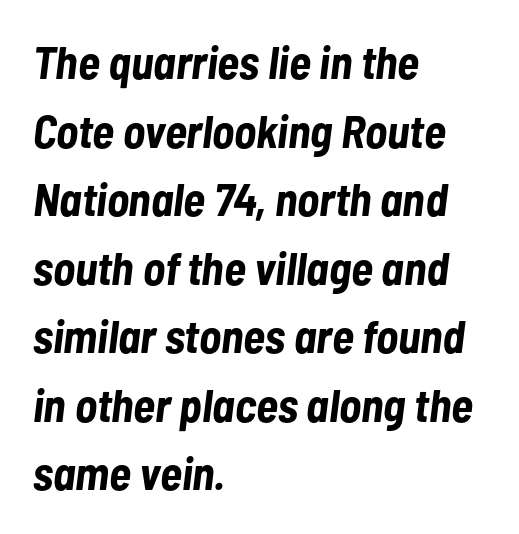
The letters sit at their default tracking, neither squeezed nor spread. The axis of the letterforms is tilted away from vertical. These lines are set flush left with a ragged right edge. Letters rest on an invisible, unmarked baseline. These words are printed bold, with thick strokes throughout.
